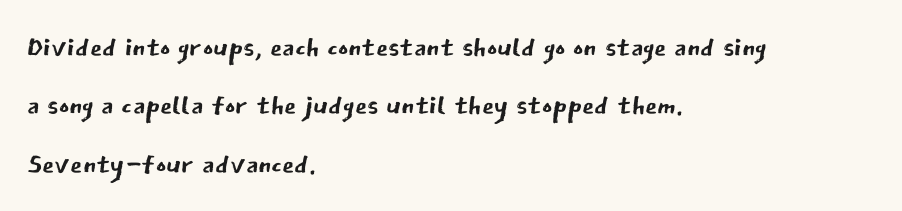
Q: Is the text bold? A: No.
Q: Is the text italic (slanted)? A: No, it is upright.
Q: Is the typeface a serif or a sans-serif typeface? A: Sans-serif.
Q: Is the text underlined? A: No.
Q: How is the paragraph aligned? A: Left-aligned.
Q: Is the spacing between letters normal or unusually wide? A: Normal.
Q: Is the spacing between lines tight, normal or loose? A: Normal.
Q: Width (condensed, normal, or wide)? A: Normal.
Q: Stroke contrast? A: Low.
Q: x-height? A: Medium.
Q: Monospaced? A: No.
